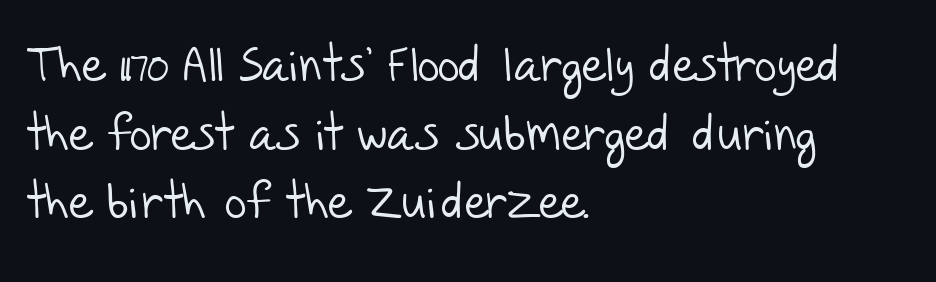
Q: Is the text bold? A: No.
Q: Is the typeface a serif or a sans-serif typeface? A: Sans-serif.
Q: Is the text underlined? A: No.
Q: How is the paragraph aligned? A: Left-aligned.
Q: Is the spacing between letters normal or unusually wide? A: Normal.
Q: Is the spacing between lines tight, normal or loose? A: Normal.
Q: Width (condensed, normal, or wide)? A: Normal.
Q: Stroke contrast? A: Low.
Q: x-height? A: Large.
Q: Monospaced? A: No.
